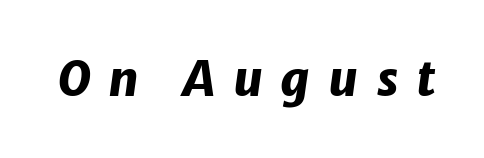
The image shows 48 px heavy type, italic (leaning right); set unusually wide letter spacing (+0.37 em), not underlined; low stroke contrast and a medium x-height.
